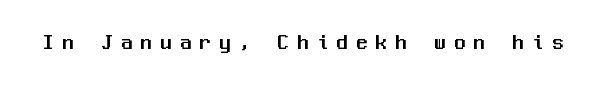
The space beneath each line is pristine and unruled. The typography opts for an upright posture over an oblique one. Loose tracking; the words dissolve into strings of separated letters.
